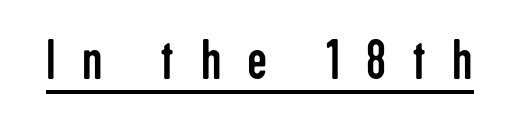
The image shows 57 px regular-weight, condensed sans-serif type, upright; set unusually wide letter spacing (+0.46 em), underlined; low stroke contrast and a medium x-height.
